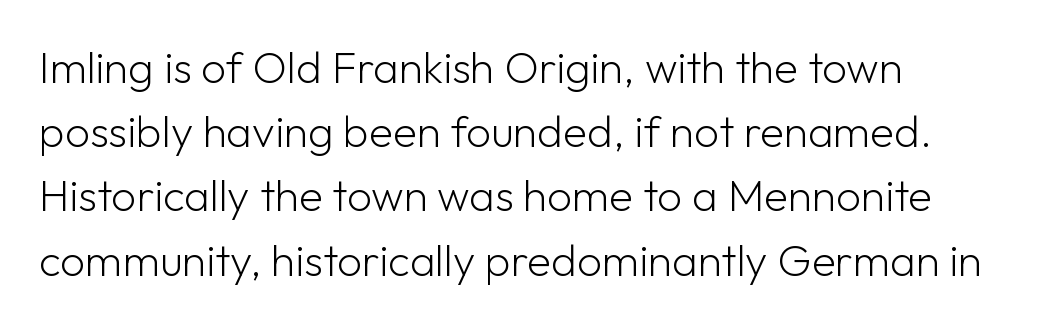
The rendering shows plain stroke endings on the letterforms — a sans-serif design. Character widths vary here, with narrow letters taking less room than wide ones. These lines keep a tight, regular rhythm from letter to letter. The font is comparable to plain body text, perhaps lighter.
